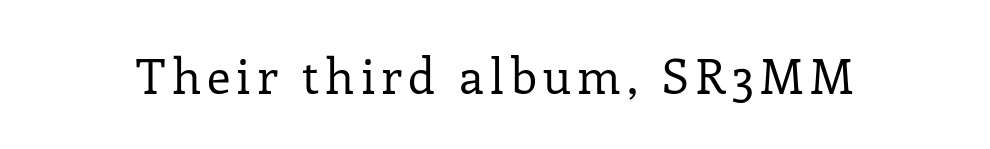
Q: Is the text bold? A: No.
Q: Is the text italic (slanted)? A: No, it is upright.
Q: Is the typeface a serif or a sans-serif typeface? A: Serif.
Q: Is the text underlined? A: No.
Q: Width (condensed, normal, or wide)? A: Normal.
Q: Stroke contrast? A: Low.
Q: x-height? A: Medium.
Q: Monospaced? A: No.
